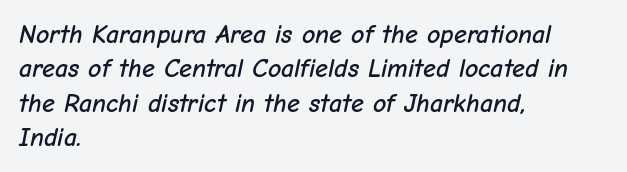
The image shows 26 px text type, italic (leaning right); set left-aligned, normal line spacing (1.32x), normal letter spacing, not underlined.
